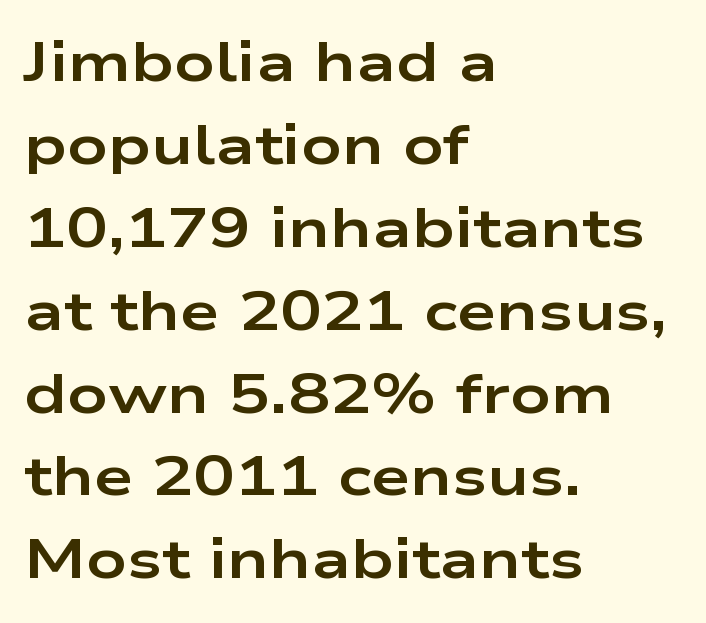
Compared with typical paragraphs, the rows here are spaced about the same. Characters remain perfectly vertical along every line. Left-aligned paragraph, ragged on the right. No extra tracking has been applied to these lines.
